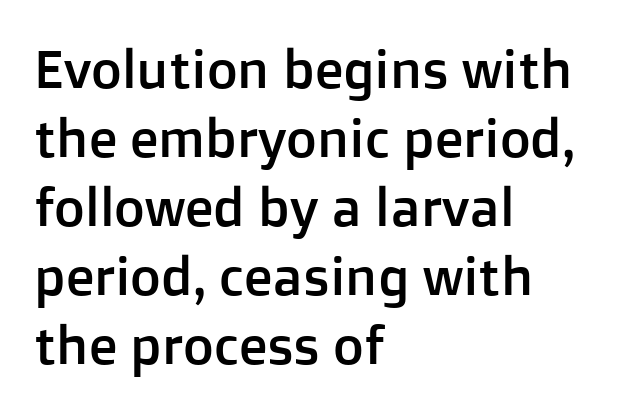
The image shows 53 px sans-serif type, upright; set left-aligned, normal line spacing (1.3x), normal letter spacing, not underlined; low stroke contrast and a medium x-height.
